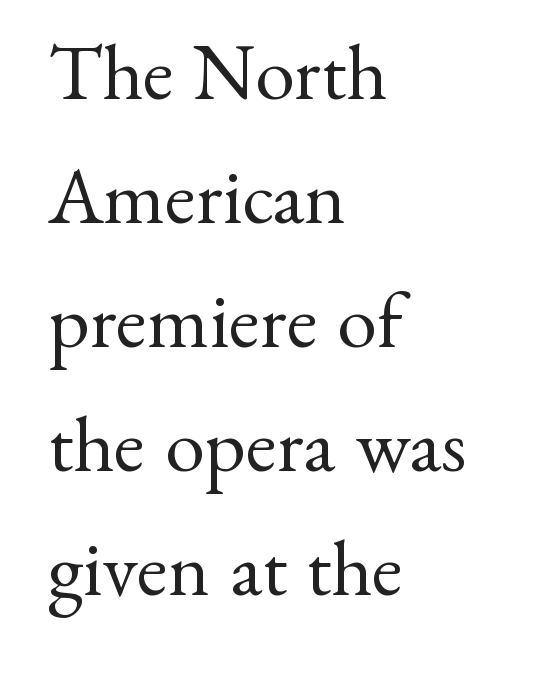
The image shows 80 px regular-weight serif type, upright; set left-aligned, normal line spacing (1.55x), normal letter spacing, not underlined; medium stroke contrast and a small x-height.
